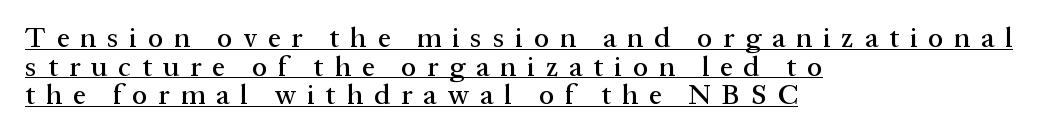
{"serif": "yes", "italic": "no", "width": "normal", "stroke_contrast": "medium", "x_height": "medium", "monospaced": "no", "underline": "yes", "align": "left", "line_spacing": "tight", "line_spacing_ratio": 1.02, "letter_spacing": "wide", "letter_spacing_em": 0.39, "glyph_px": 28}
